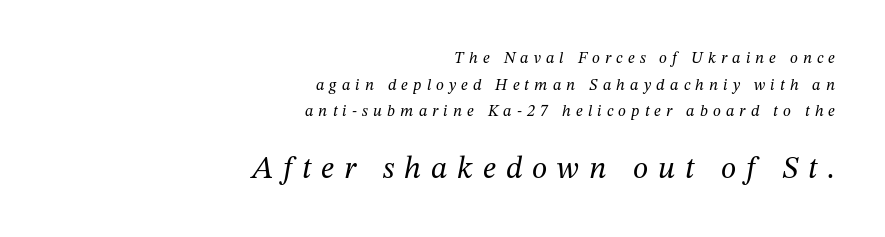
Q: Is the text bold? A: No.
Q: Is the text italic (slanted)? A: Yes, it leans right by about 12 degrees.
Q: Is the typeface a serif or a sans-serif typeface? A: Serif.
Q: Is the text underlined? A: No.
Q: How is the paragraph aligned? A: Right-aligned.
Q: Is the spacing between letters normal or unusually wide? A: Unusually wide.
Q: Is the spacing between lines tight, normal or loose? A: Normal.
Q: Which block of text is set in a larger size, the first (top) or the second (bottom)? A: The second (bottom) one.
Q: Width (condensed, normal, or wide)? A: Normal.
Q: Stroke contrast? A: Medium.
Q: x-height? A: Medium.
Q: Monospaced? A: No.
